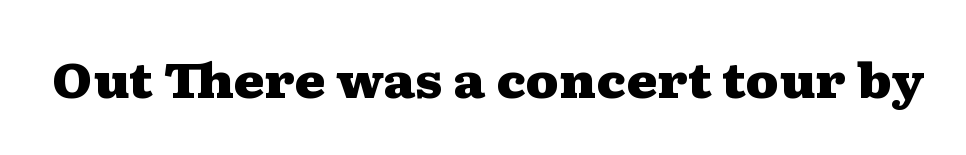
Chunky letters — that's bold for sure. The letters advance in unequal steps, a hallmark of proportional type. Observe the serifs anchoring each vertical stroke in this sample. A roman cut, with each character standing at attention.
